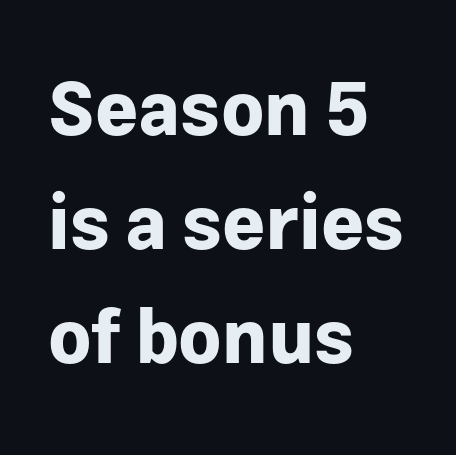
Q: Is the text bold? A: Yes.
Q: Is the text italic (slanted)? A: No, it is upright.
Q: Is the typeface a serif or a sans-serif typeface? A: Sans-serif.
Q: Is the text underlined? A: No.
Q: How is the paragraph aligned? A: Left-aligned.
Q: Is the spacing between letters normal or unusually wide? A: Normal.
Q: Is the spacing between lines tight, normal or loose? A: Normal.
Q: Width (condensed, normal, or wide)? A: Normal.
Q: Stroke contrast? A: Low.
Q: x-height? A: Medium.
Q: Monospaced? A: No.
